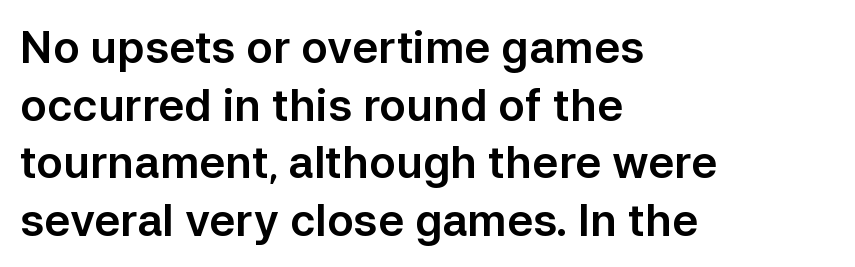
The image shows 44 px sans-serif type, upright; set left-aligned, normal line spacing (1.31x), normal letter spacing, not underlined; low stroke contrast and a medium x-height.
